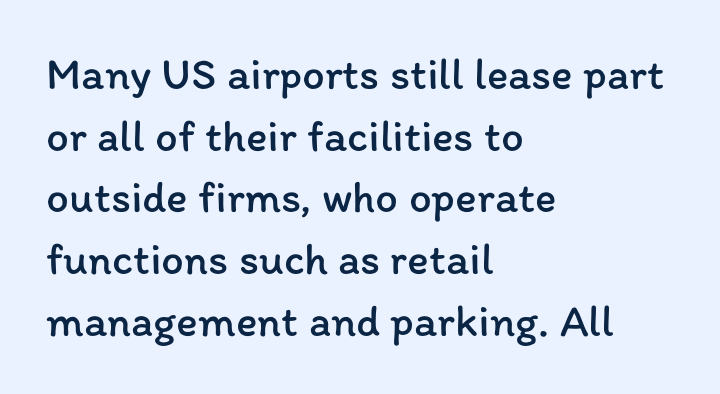
Each row of text sits above clean, open space. Rendered with straight, roman letterforms. Vertical stems look standard width or narrower in stroke. You could not count columns in this text — the font is proportionally spaced. Each line starts at the same left margin while the right side varies. Line spacing here is normal.
